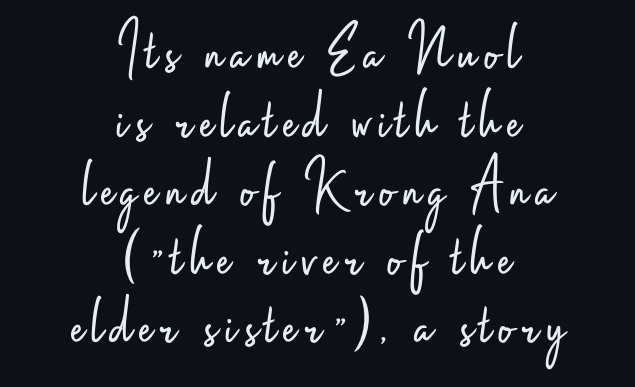
The image shows 70 px light, condensed sans-serif type; set centered, tight line spacing (0.98x), not underlined; low stroke contrast and a small x-height.
